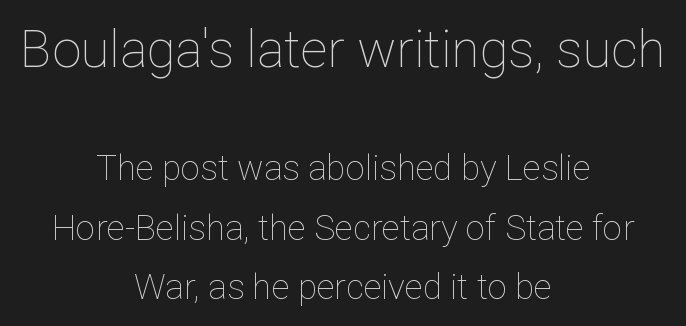
The image shows 52 px thin type, upright; set centered, normal line spacing (1.69x), normal letter spacing, not underlined; the first (top) block is 1.49x larger; low stroke contrast and a medium x-height.
